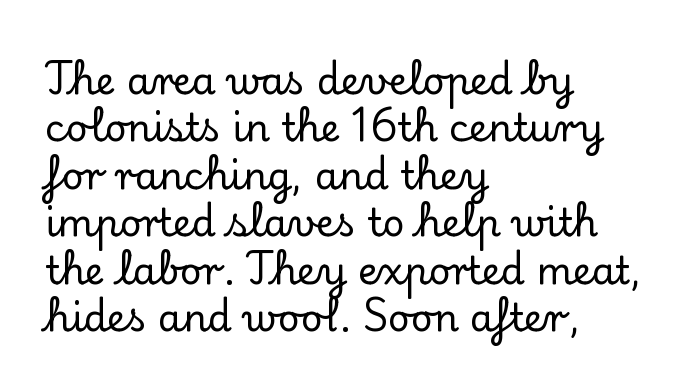
The image shows 38 px serif type, upright; set left-aligned, normal line spacing (1.25x), normal letter spacing, not underlined; low stroke contrast and a small x-height.
